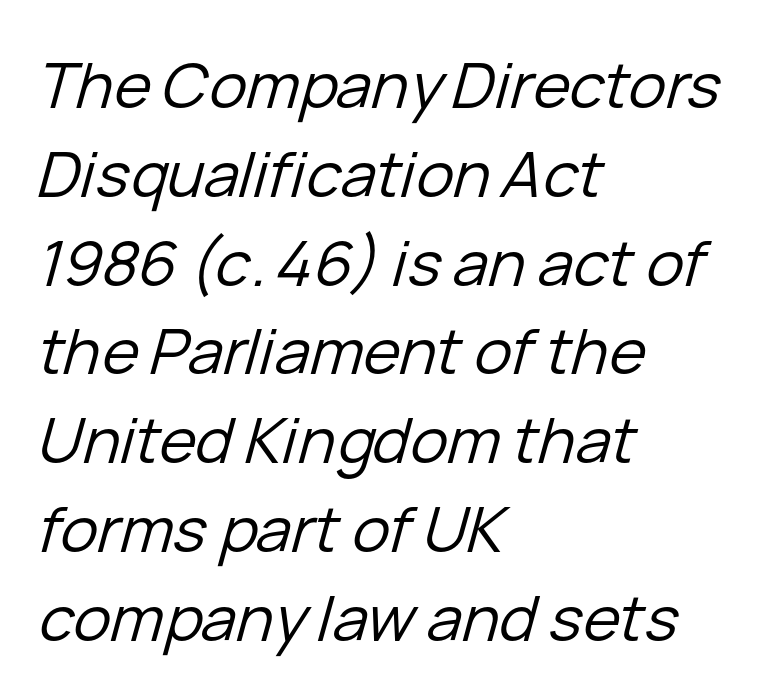
Q: Is the text bold? A: No.
Q: Is the text italic (slanted)? A: Yes, it leans right by about 15 degrees.
Q: Is the text underlined? A: No.
Q: How is the paragraph aligned? A: Left-aligned.
Q: Is the spacing between letters normal or unusually wide? A: Normal.
Q: Is the spacing between lines tight, normal or loose? A: Normal.
Q: Width (condensed, normal, or wide)? A: Normal.
Q: Stroke contrast? A: Low.
Q: x-height? A: Medium.
Q: Monospaced? A: No.
